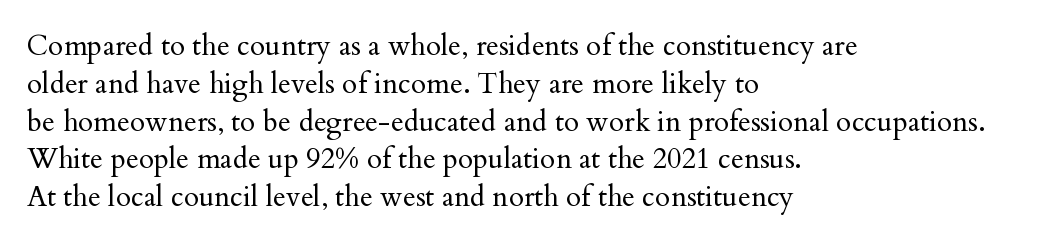
{"serif": "yes", "italic": "no", "bold": "no", "weight": "regular", "width": "normal", "stroke_contrast": "medium", "x_height": "small", "monospaced": "no", "underline": "no", "align": "left", "line_spacing": "normal", "line_spacing_ratio": 1.35, "letter_spacing": "normal", "letter_spacing_em": 0.0, "glyph_px": 28}
